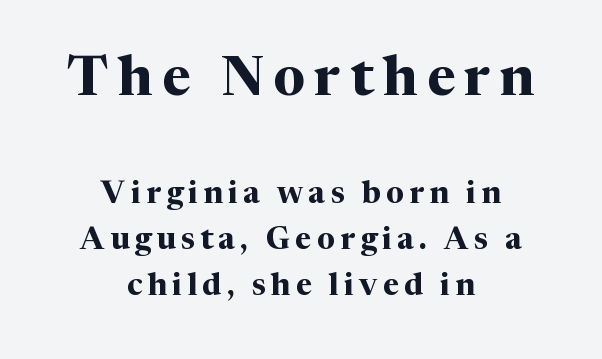
Q: Is the text bold? A: Yes.
Q: Is the text italic (slanted)? A: No, it is upright.
Q: Is the typeface a serif or a sans-serif typeface? A: Serif.
Q: Is the text underlined? A: No.
Q: How is the paragraph aligned? A: Centered.
Q: Is the spacing between lines tight, normal or loose? A: Normal.
Q: Which block of text is set in a larger size, the first (top) or the second (bottom)? A: The first (top) one.
Q: Width (condensed, normal, or wide)? A: Normal.
Q: Stroke contrast? A: Medium.
Q: x-height? A: Medium.
Q: Monospaced? A: No.
